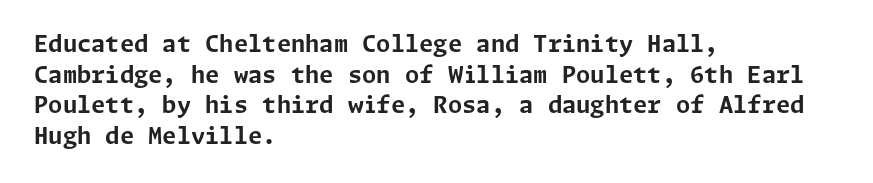
Q: Is the text bold? A: Yes.
Q: Is the text italic (slanted)? A: No, it is upright.
Q: Is the text underlined? A: No.
Q: How is the paragraph aligned? A: Left-aligned.
Q: Is the spacing between letters normal or unusually wide? A: Normal.
Q: Is the spacing between lines tight, normal or loose? A: Normal.
